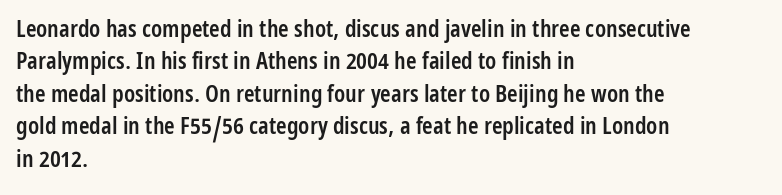
Does the leading feel generous? No, just average. Words float on clear page, feet unadorned. These lines carry some extra weight — a demibold, not a full bold. A classic flush-left, rag-right setting is used for this passage. The letters sit at their default tracking, neither squeezed nor spread.
